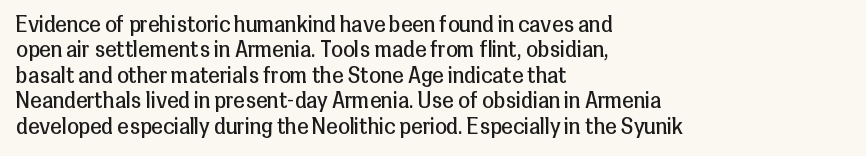
The image shows 21 px text type, upright; set left-aligned, line spacing 1.21x, normal letter spacing, not underlined.
